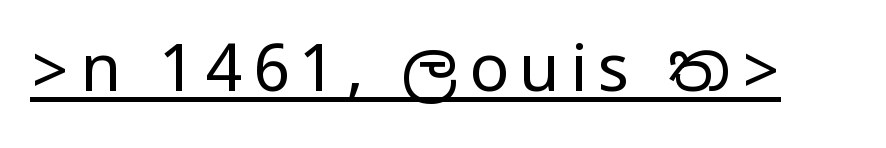
The image shows 66 px regular-weight, condensed sans-serif type, upright; set underlined; low stroke contrast.
